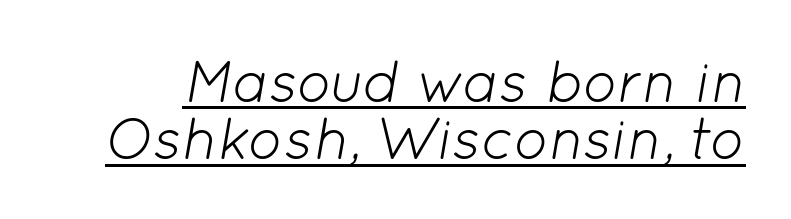
{"italic": "yes", "lean": "right", "slant_degrees": 12, "bold": "no", "weight": "light", "width": "normal", "stroke_contrast": "low", "x_height": "medium", "monospaced": "no", "underline": "yes", "line_spacing": "tight", "line_spacing_ratio": 0.99, "letter_spacing": "normal", "letter_spacing_em": 0.0, "glyph_px": 58}
